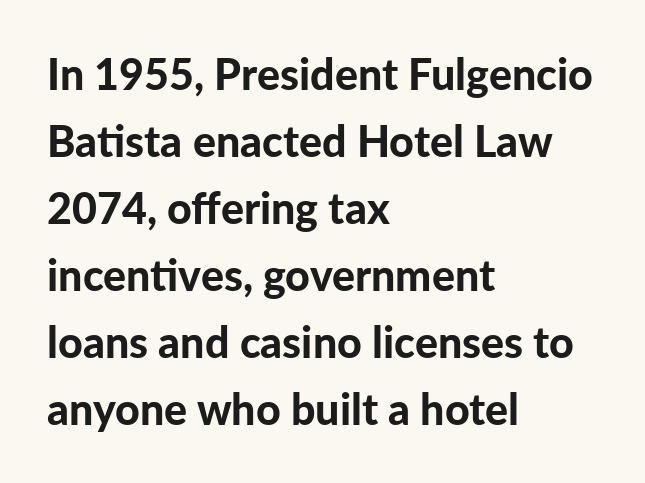
The image shows 43 px bold sans-serif type, upright; set left-aligned, normal line spacing (1.56x), normal letter spacing, not underlined; low stroke contrast and a medium x-height.
